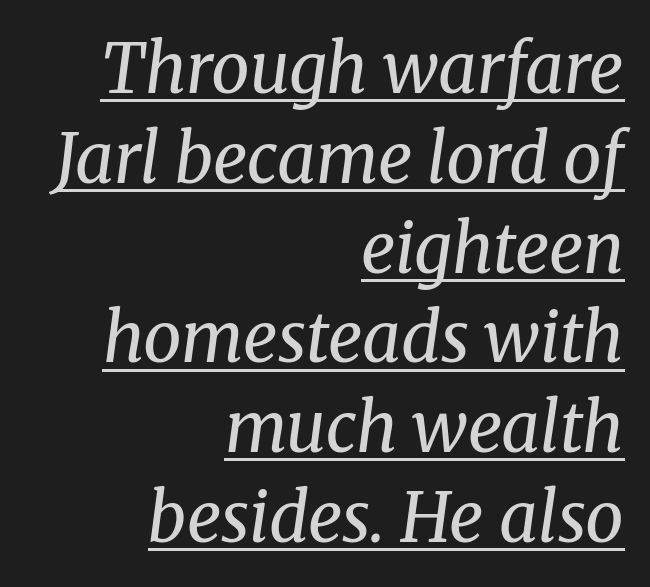
{"serif": "yes", "italic": "yes", "lean": "right", "slant_degrees": 8, "bold": "no", "weight": "regular", "width": "normal", "stroke_contrast": "medium", "x_height": "medium", "monospaced": "no", "underline": "yes", "align": "right", "line_spacing": "normal", "line_spacing_ratio": 1.32, "letter_spacing": "normal", "letter_spacing_em": 0.0, "glyph_px": 68}
